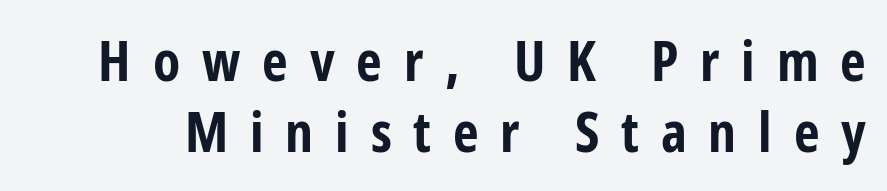
{"serif": "no", "italic": "no", "bold": "yes", "weight": "bold", "width": "condensed", "stroke_contrast": "low", "x_height": "medium", "monospaced": "no", "underline": "no", "line_spacing": "normal", "line_spacing_ratio": 1.27, "letter_spacing": "wide", "letter_spacing_em": 0.39, "glyph_px": 56}
